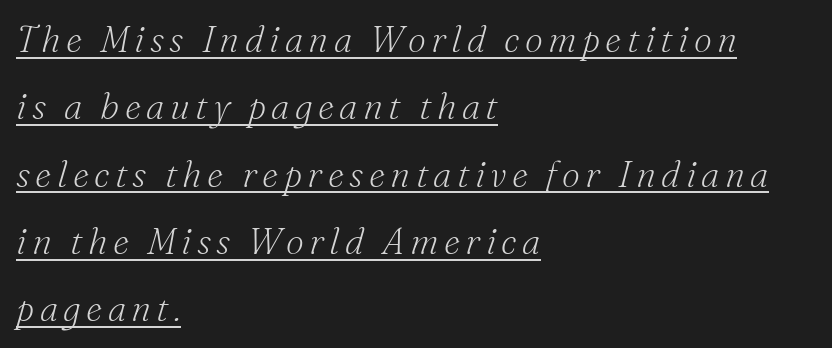
Looks like regular typesetting: each glyph gets only the width it needs. Compared with a typical body face, this is equally light or lighter still. Letterform terminals end in serifs throughout the passage. Emphasis-style slanted type is in use. Somebody hit Ctrl+U on this one — the words are underlined.
